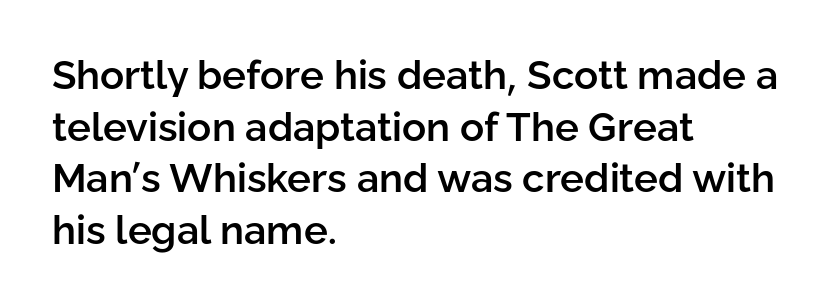
Q: Is the text bold? A: Semi-bold.
Q: Is the text italic (slanted)? A: No, it is upright.
Q: Is the typeface a serif or a sans-serif typeface? A: Sans-serif.
Q: Is the text underlined? A: No.
Q: How is the paragraph aligned? A: Left-aligned.
Q: Is the spacing between letters normal or unusually wide? A: Normal.
Q: Is the spacing between lines tight, normal or loose? A: Normal.
Q: Width (condensed, normal, or wide)? A: Normal.
Q: Stroke contrast? A: Low.
Q: x-height? A: Medium.
Q: Monospaced? A: No.
